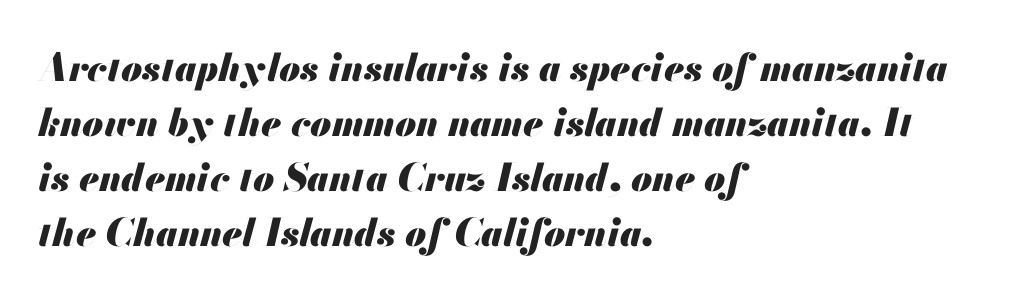
Q: Is the text bold? A: Yes.
Q: Is the text italic (slanted)? A: Yes, it leans right by about 13 degrees.
Q: Is the text underlined? A: No.
Q: How is the paragraph aligned? A: Left-aligned.
Q: Is the spacing between letters normal or unusually wide? A: Normal.
Q: Is the spacing between lines tight, normal or loose? A: Normal.
Q: Width (condensed, normal, or wide)? A: Normal.
Q: Stroke contrast? A: Medium.
Q: x-height? A: Small.
Q: Monospaced? A: No.
